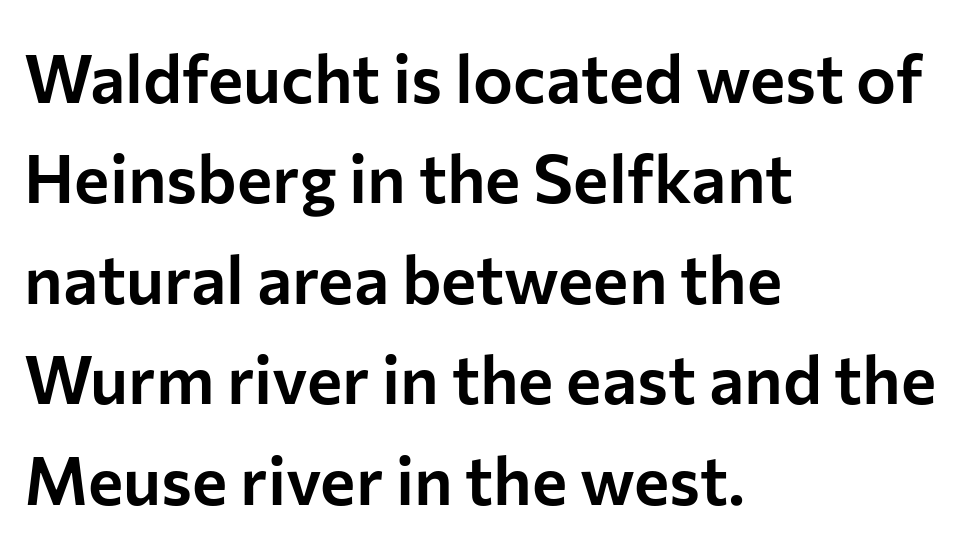
Compared with a centered layout, this one pins lines to the left instead. Honestly, the row spacing looks completely unremarkable. Each row of text sits above clean, open space. Italic? Not at all — the glyphs are vertical. This sample uses plain, unmodified letter spacing.
